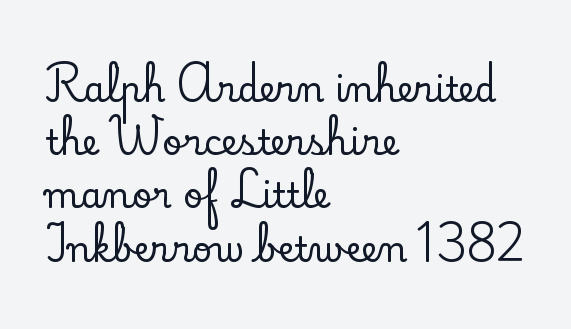
{"serif": "yes", "italic": "no", "width": "normal", "stroke_contrast": "low", "x_height": "small", "monospaced": "no", "underline": "no", "align": "left", "line_spacing": "normal", "line_spacing_ratio": 1.52, "letter_spacing": "normal", "letter_spacing_em": 0.0, "glyph_px": 35}
